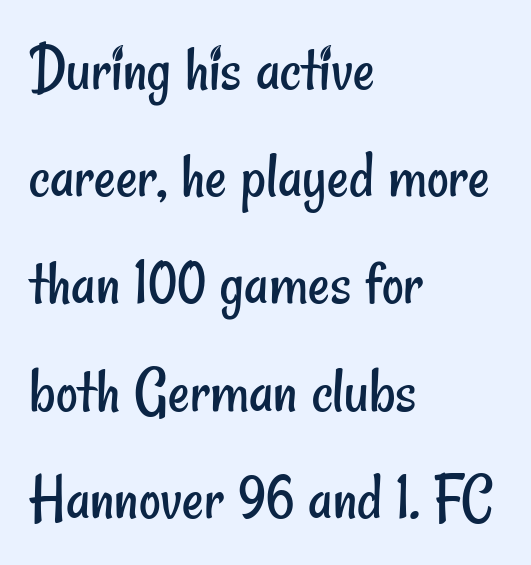
The image shows 67 px regular-weight, condensed sans-serif type; set left-aligned, normal line spacing (1.6x), normal letter spacing, not underlined; low stroke contrast and a small x-height.
